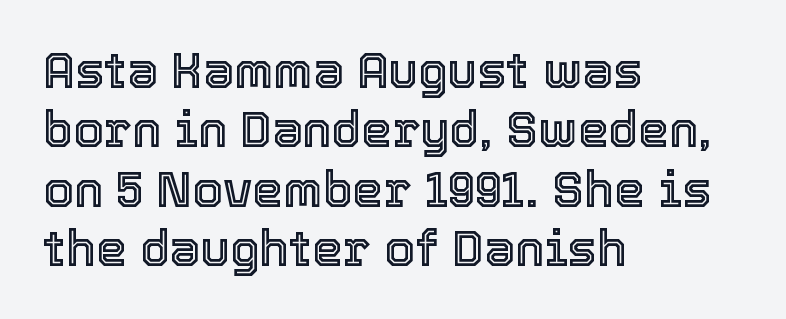
{"italic": "no", "width": "normal", "x_height": "medium", "monospaced": "no", "underline": "no", "align": "left", "line_spacing_ratio": 1.21, "letter_spacing": "normal", "letter_spacing_em": 0.0, "glyph_px": 49}
